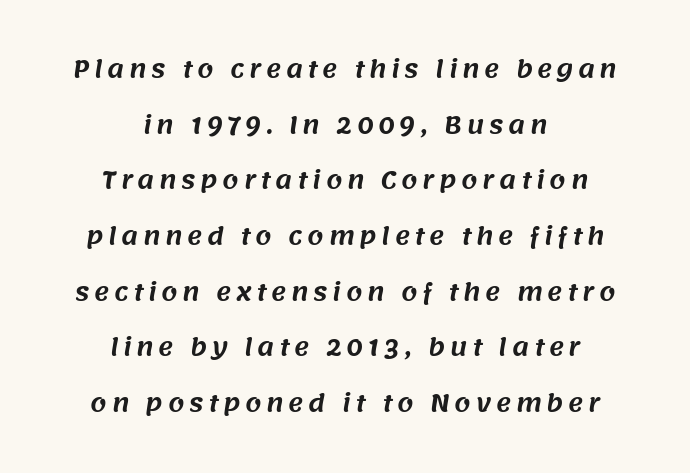
Q: Is the text underlined? A: No.
Q: How is the paragraph aligned? A: Centered.
Q: Is the spacing between letters normal or unusually wide? A: Unusually wide.
Q: Is the spacing between lines tight, normal or loose? A: Loose.
